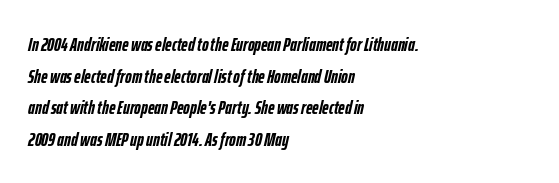
Q: Is the text bold? A: Yes.
Q: Is the text italic (slanted)? A: Yes, it leans right by about 12 degrees.
Q: Is the text underlined? A: No.
Q: How is the paragraph aligned? A: Left-aligned.
Q: Is the spacing between letters normal or unusually wide? A: Normal.
Q: Is the spacing between lines tight, normal or loose? A: Normal.
